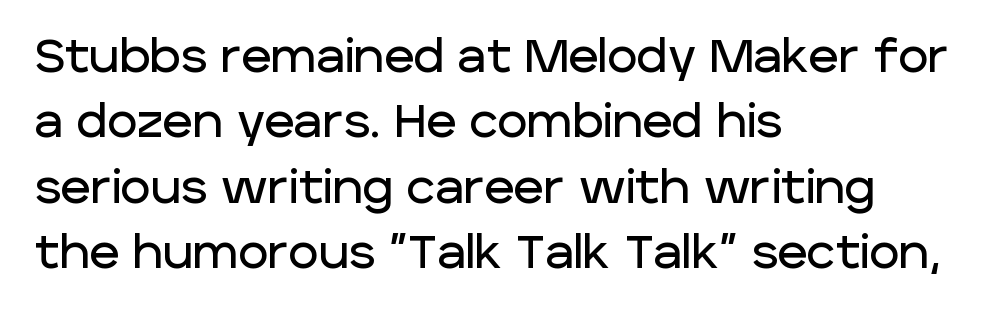
Q: Is the text italic (slanted)? A: No, it is upright.
Q: Is the typeface a serif or a sans-serif typeface? A: Sans-serif.
Q: Is the text underlined? A: No.
Q: How is the paragraph aligned? A: Left-aligned.
Q: Is the spacing between letters normal or unusually wide? A: Normal.
Q: Is the spacing between lines tight, normal or loose? A: Normal.
Q: Width (condensed, normal, or wide)? A: Normal.
Q: Stroke contrast? A: Low.
Q: x-height? A: Large.
Q: Monospaced? A: No.
